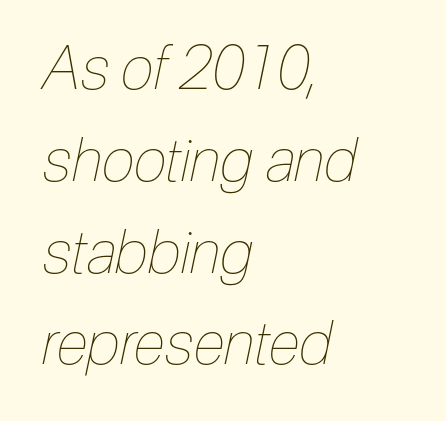
Is this a heavy cut? Hardly; it is regular or lighter. These lines are set flush left with a ragged right edge. Spacing between characters is what you'd get straight out of the box. Notice how descenders clear the ascenders below comfortably — that's standard leading. Looks like regular typesetting: each glyph gets only the width it needs. Plain, unruled lines of type.
